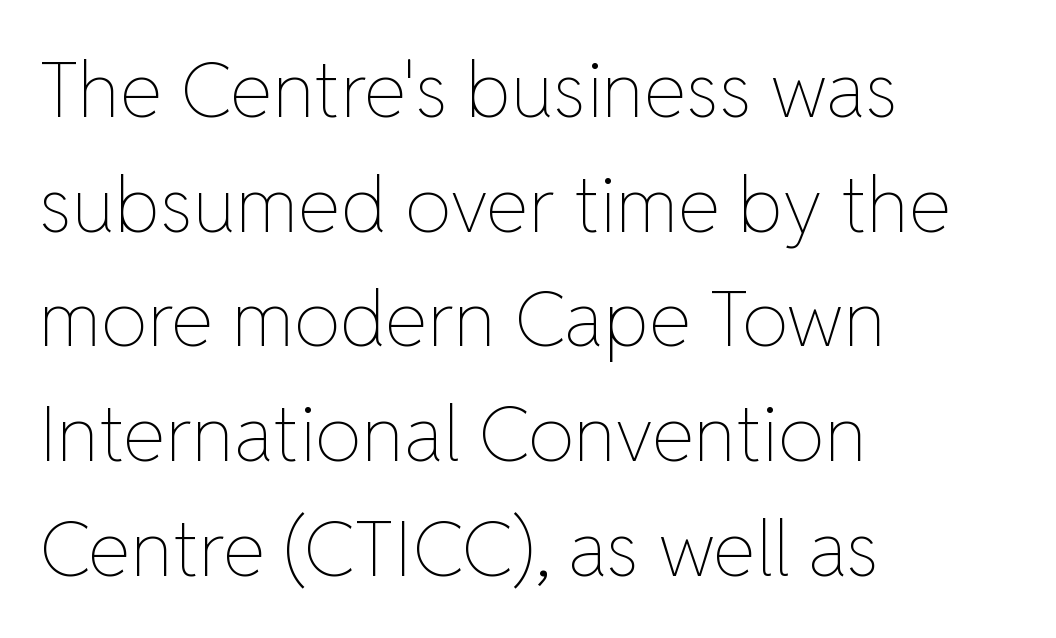
The image shows 77 px thin type, upright; set left-aligned, normal line spacing (1.49x), normal letter spacing, not underlined; low stroke contrast and a medium x-height.
